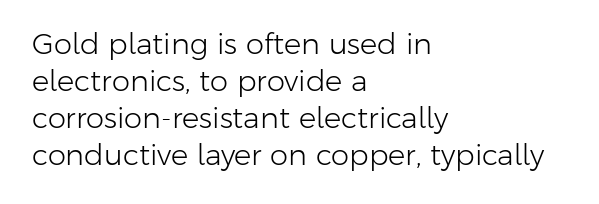
The setting favours the left margin, as ordinary paragraphs usually do. Is this a fixed-width face? No — the glyphs have proportional, varying widths. The space between consecutive lines is moderate. Each stroke keeps to a modest, everyday thickness or less. The text was rendered using a sans face with plain stroke endings.
